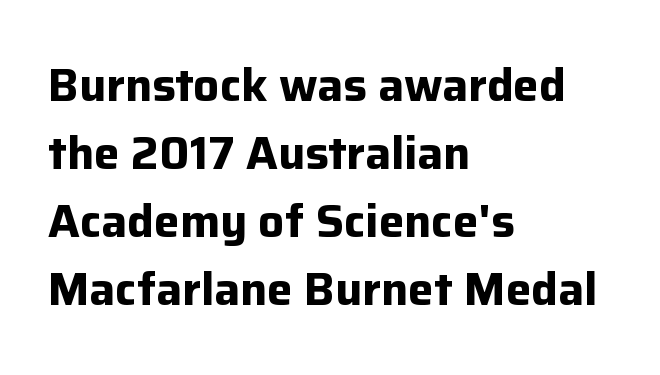
{"serif": "no", "italic": "no", "bold": "yes", "weight": "bold", "width": "normal", "stroke_contrast": "low", "x_height": "medium", "monospaced": "no", "underline": "no", "align": "left", "line_spacing": "normal", "line_spacing_ratio": 1.48, "letter_spacing": "normal", "letter_spacing_em": 0.0, "glyph_px": 46}
